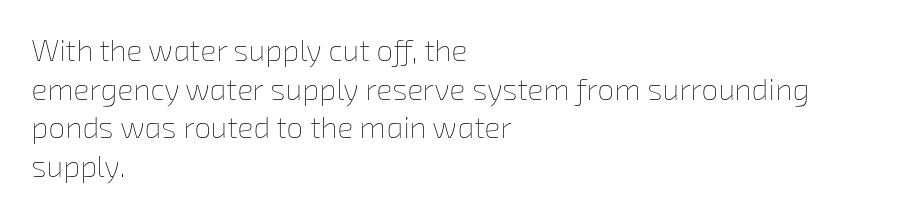
The face used here is proportionally spaced, like ordinary book or web type. The text block is weighted toward the left margin, trailing off unevenly rightward. Nothing heavy about these letters — not bold at all. These lines sit exactly where default settings would place them. Lines of text with bare space underneath. Caption: standard tracking, unaltered.
